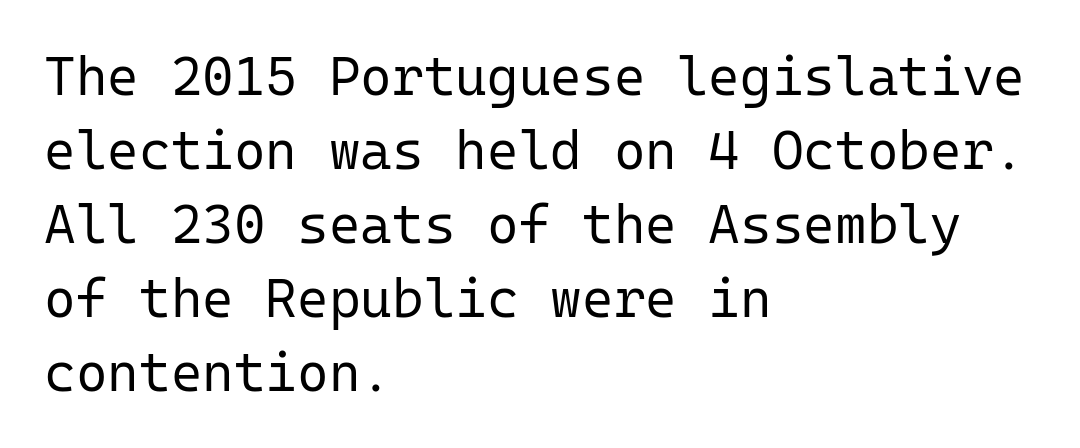
{"serif": "no", "italic": "no", "bold": "no", "weight": "regular", "width": "normal", "stroke_contrast": "low", "x_height": "medium", "monospaced": "yes", "underline": "no", "align": "left", "line_spacing": "normal", "line_spacing_ratio": 1.37, "letter_spacing": "normal", "letter_spacing_em": 0.0, "glyph_px": 54}
